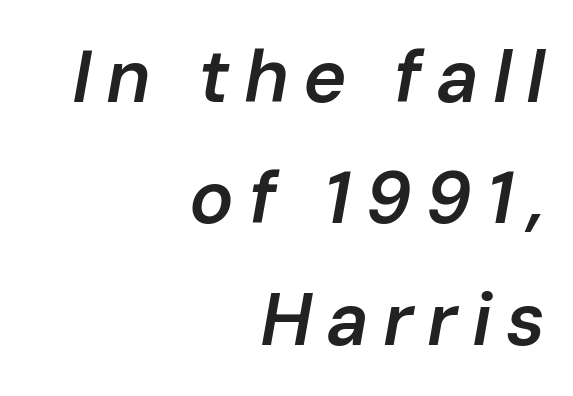
Q: Is the text bold? A: Semi-bold.
Q: Is the text italic (slanted)? A: Yes, it leans right by about 10 degrees.
Q: Is the text underlined? A: No.
Q: How is the paragraph aligned? A: Right-aligned.
Q: Is the spacing between lines tight, normal or loose? A: Normal.
Q: Width (condensed, normal, or wide)? A: Normal.
Q: Stroke contrast? A: Low.
Q: x-height? A: Medium.
Q: Monospaced? A: No.
